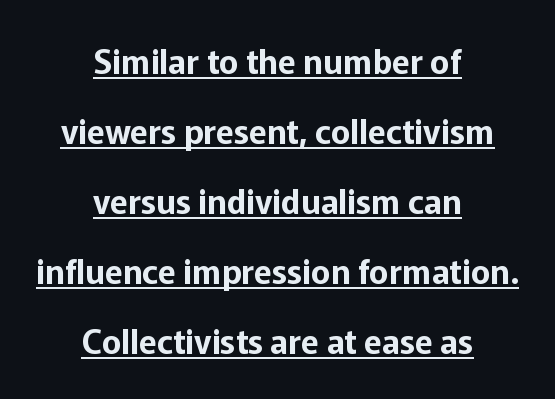
Q: Is the text italic (slanted)? A: No, it is upright.
Q: Is the typeface a serif or a sans-serif typeface? A: Sans-serif.
Q: Is the text underlined? A: Yes.
Q: How is the paragraph aligned? A: Centered.
Q: Is the spacing between letters normal or unusually wide? A: Normal.
Q: Is the spacing between lines tight, normal or loose? A: Loose.
Q: Width (condensed, normal, or wide)? A: Normal.
Q: Stroke contrast? A: Low.
Q: x-height? A: Medium.
Q: Monospaced? A: No.
